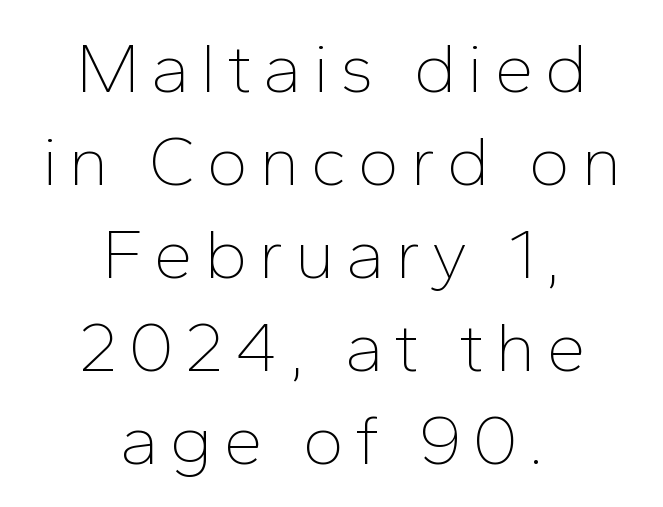
These lines are rendered in a variable-pitch font. Characters remain perfectly vertical along every line. Nope, no serifs anywhere on these letters. No extra ink here — the face is not bold. Alignment: centered. Unmarked baselines from the first word to the last.
